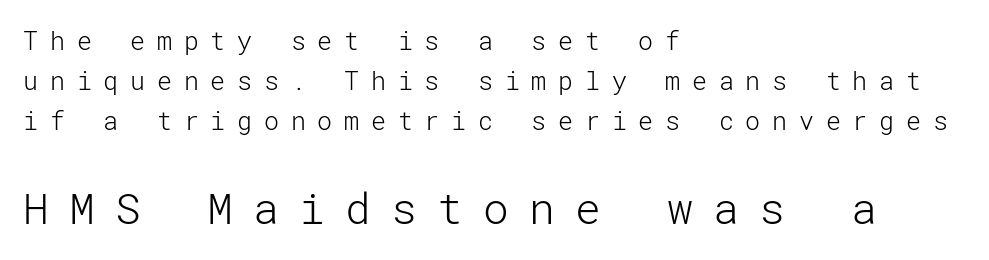
{"serif": "no", "italic": "no", "bold": "no", "weight": "light", "width": "normal", "stroke_contrast": "low", "x_height": "medium", "underline": "no", "align": "left", "line_spacing": "normal", "line_spacing_ratio": 1.61, "letter_spacing": "wide", "letter_spacing_em": 0.47, "larger_block": "second", "size_ratio": 1.72, "glyph_px": 43}
